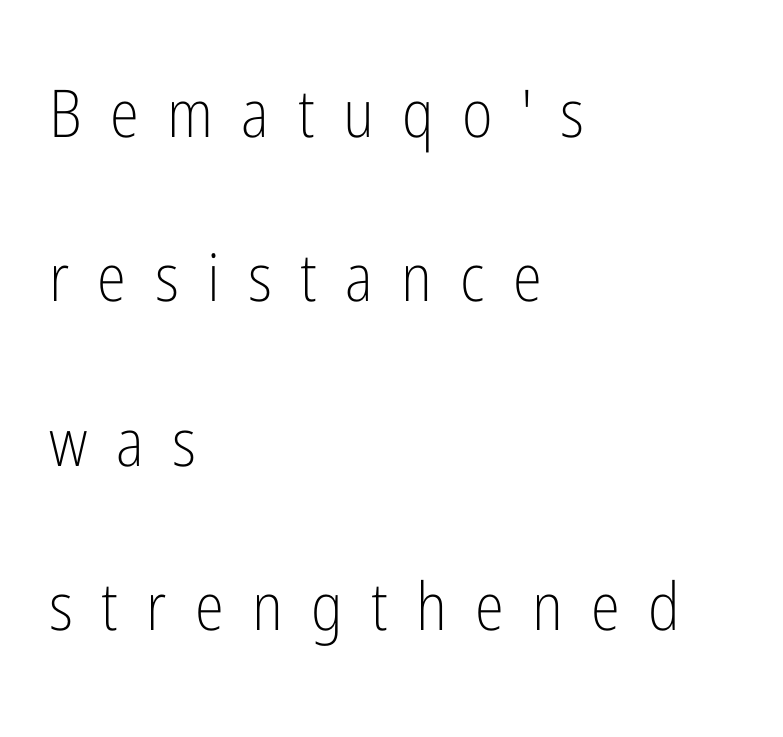
Posture: vertical. The words here are not underlined. Display-style spreading of the glyphs; the letterfit is very open. The passage shown stacks its lines with a broad gap. The rendering uses natural spacing where letterforms have individual widths. In terms of letterform style, serifs are entirely absent.
